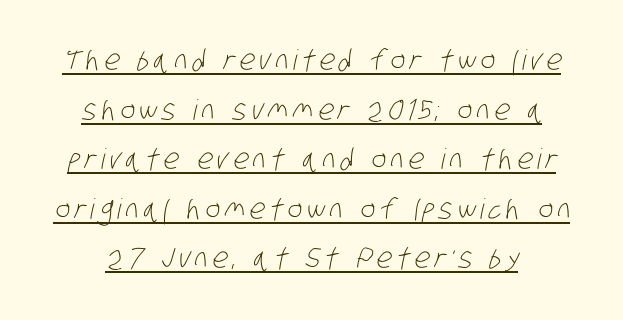
The image shows 28 px light, condensed sans-serif type; set line spacing 1.77x, underlined; low stroke contrast and a large x-height.
